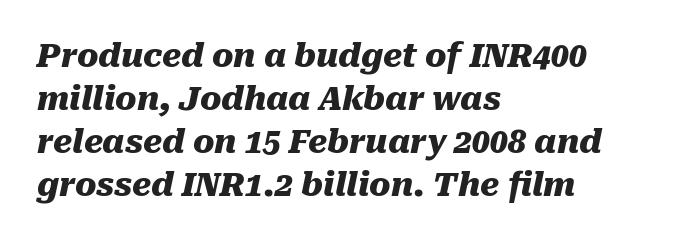
Q: Is the text bold? A: Yes.
Q: Is the text italic (slanted)? A: Yes, it leans right by about 10 degrees.
Q: Is the text underlined? A: No.
Q: How is the paragraph aligned? A: Left-aligned.
Q: Is the spacing between letters normal or unusually wide? A: Normal.
Q: Is the spacing between lines tight, normal or loose? A: Normal.
Q: Width (condensed, normal, or wide)? A: Normal.
Q: Stroke contrast? A: Medium.
Q: x-height? A: Medium.
Q: Monospaced? A: No.
